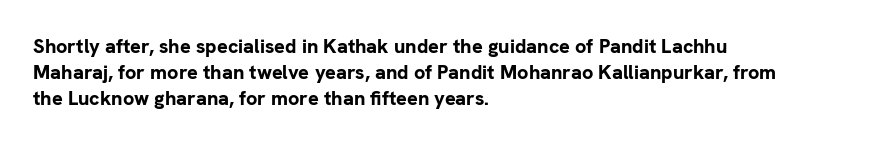
The image shows 20 px bold type, upright; set left-aligned, normal line spacing (1.31x), normal letter spacing, not underlined.
